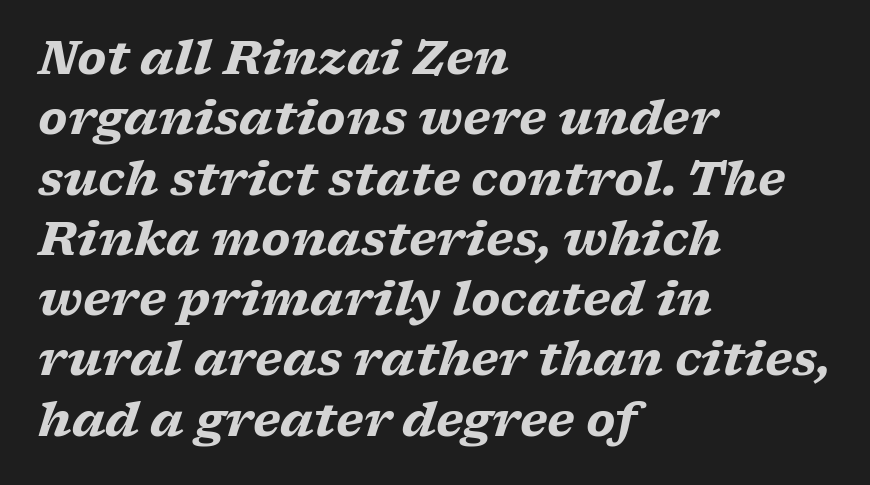
Q: Is the text bold? A: Yes.
Q: Is the text italic (slanted)? A: Yes, it leans right by about 17 degrees.
Q: Is the typeface a serif or a sans-serif typeface? A: Serif.
Q: Is the text underlined? A: No.
Q: How is the paragraph aligned? A: Left-aligned.
Q: Is the spacing between letters normal or unusually wide? A: Normal.
Q: Is the spacing between lines tight, normal or loose? A: Normal.
Q: Width (condensed, normal, or wide)? A: Wide.
Q: Stroke contrast? A: Low.
Q: x-height? A: Medium.
Q: Monospaced? A: No.
